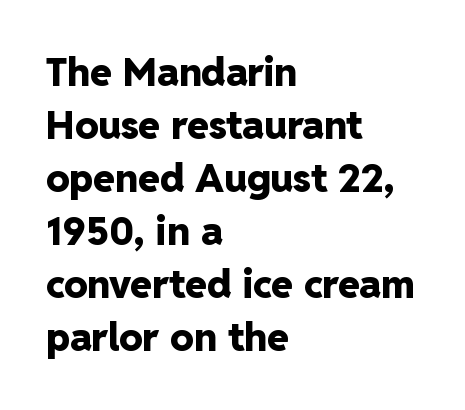
{"serif": "no", "italic": "no", "bold": "yes", "weight": "heavy", "width": "normal", "stroke_contrast": "low", "x_height": "medium", "monospaced": "no", "underline": "no", "align": "left", "line_spacing": "normal", "line_spacing_ratio": 1.36, "letter_spacing": "normal", "letter_spacing_em": 0.0, "glyph_px": 39}
